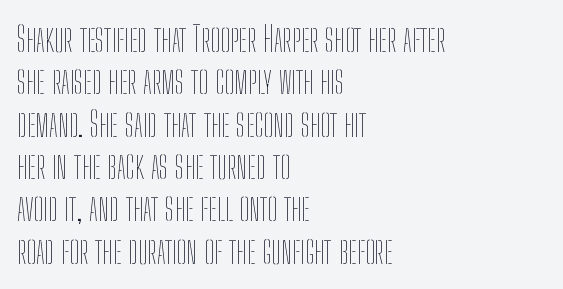
Q: Is the text bold? A: No.
Q: Is the text italic (slanted)? A: No, it is upright.
Q: Is the text underlined? A: No.
Q: How is the paragraph aligned? A: Left-aligned.
Q: Is the spacing between letters normal or unusually wide? A: Normal.
Q: Width (condensed, normal, or wide)? A: Condensed.
Q: Stroke contrast? A: Low.
Q: x-height? A: Medium.
Q: Monospaced? A: No.
